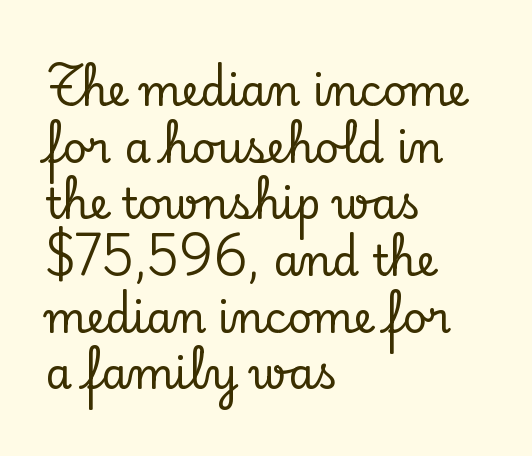
The image shows 42 px serif type, upright; set left-aligned, normal line spacing (1.35x), normal letter spacing, not underlined; low stroke contrast and a small x-height.
